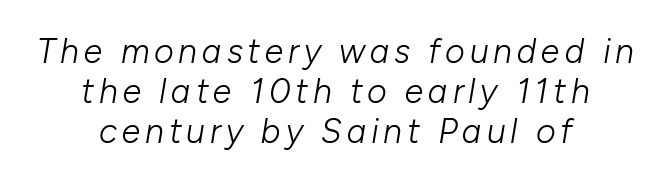
Descenders hang freely into open space. This sample has the flowing, uneven cadence of proportional lettering. The text carries the slant typical of an italic or oblique font. The text block is weighted toward neither margin, spreading evenly from the middle. Is the stroke heavy? The answer is a plain regular-or-lighter.
